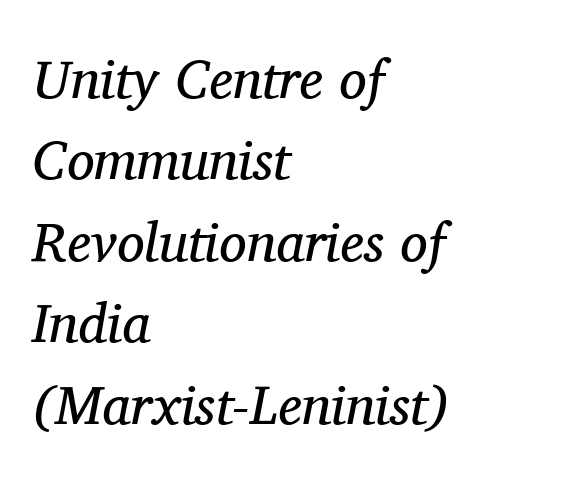
Note the varied advance widths — an 'i' is clearly narrower than an 'm'. The letters look calm and open, with moderate or lighter stems. Line starts are locked; line ends wander. The face used here is rendered with its standard letterfit. Serifs: yes, visible at the terminals of the letterforms.
